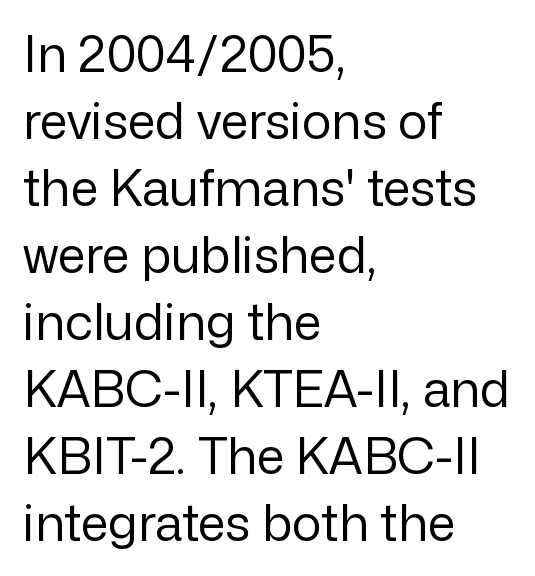
The image shows 50 px regular-weight sans-serif type, upright; set left-aligned, normal line spacing (1.34x), normal letter spacing, not underlined; low stroke contrast and a medium x-height.
